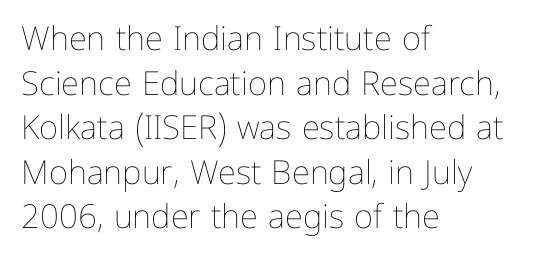
{"italic": "no", "bold": "no", "weight": "thin", "width": "normal", "stroke_contrast": "low", "x_height": "medium", "monospaced": "no", "underline": "no", "align": "left", "line_spacing": "normal", "line_spacing_ratio": 1.35, "letter_spacing": "normal", "letter_spacing_em": 0.0, "glyph_px": 33}
